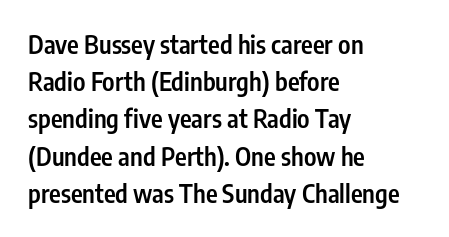
The image shows 25 px text type, upright; set left-aligned, normal line spacing (1.49x), normal letter spacing, not underlined.
